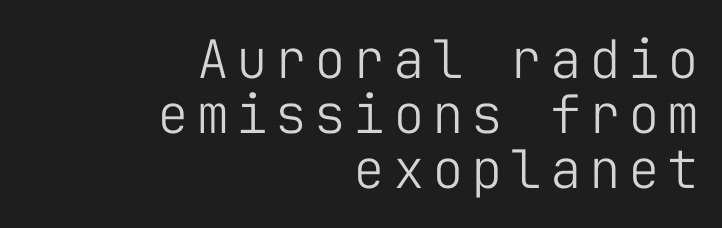
{"serif": "no", "italic": "no", "bold": "no", "weight": "light", "width": "normal", "stroke_contrast": "low", "x_height": "medium", "monospaced": "yes", "underline": "no", "align": "right", "line_spacing": "tight", "line_spacing_ratio": 1.04, "glyph_px": 53}
